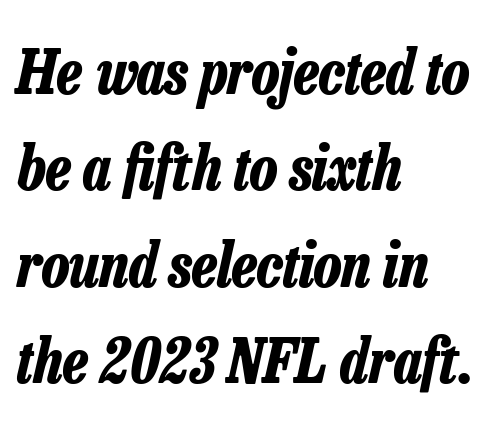
The image shows 61 px bold, condensed type, italic (leaning right); set left-aligned, normal line spacing (1.58x), normal letter spacing, not underlined; low stroke contrast and a medium x-height.
